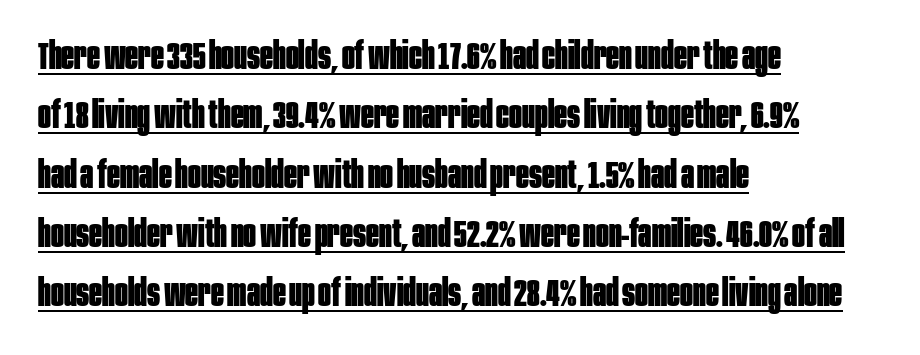
The image shows 38 px bold, condensed sans-serif type, upright; set left-aligned, normal line spacing (1.56x), normal letter spacing, underlined; low stroke contrast and a large x-height.
